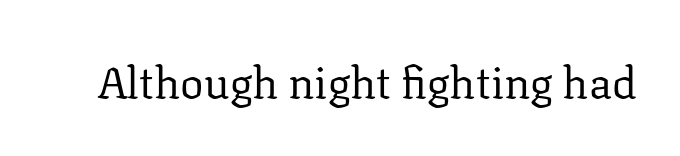
The type sits square on the baseline with zero lean. Standard letterfit; no display-style spreading of the glyphs. Decoration check: the copy has no underline. Little horizontal feet cap the strokes, marking this as serif type. Ink coverage per letter is moderate at most.
